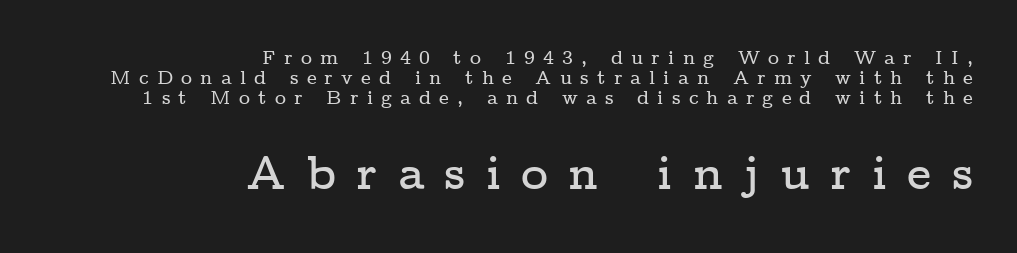
Spacing between characters has been opened up far beyond the box default. This sample has the flowing, uneven cadence of proportional lettering. Horizontal bands of white between lines are thin slivers. Bigger letters appear in the bottom chunk; the top chunk is reduced. Does the lettering tilt? It doesn't — this is upright.
